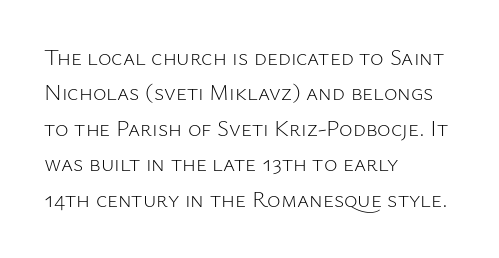
The image shows 23 px text type, upright; set left-aligned, normal line spacing (1.54x), normal letter spacing, not underlined.
